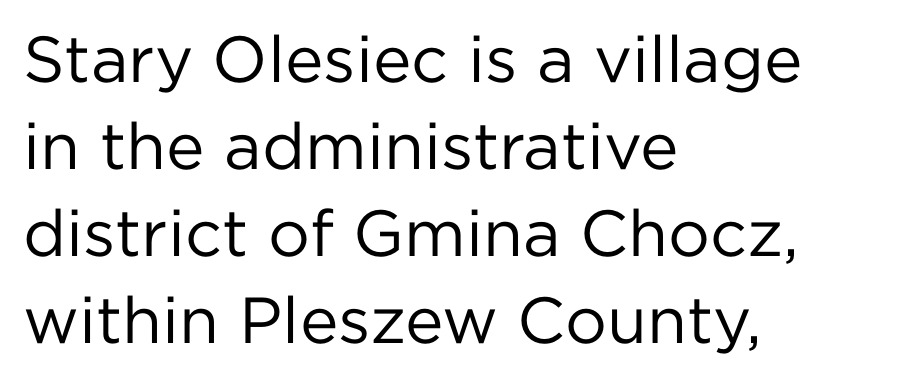
The image shows 65 px regular-weight sans-serif type, upright; set left-aligned, normal line spacing (1.34x), normal letter spacing, not underlined; low stroke contrast and a medium x-height.
